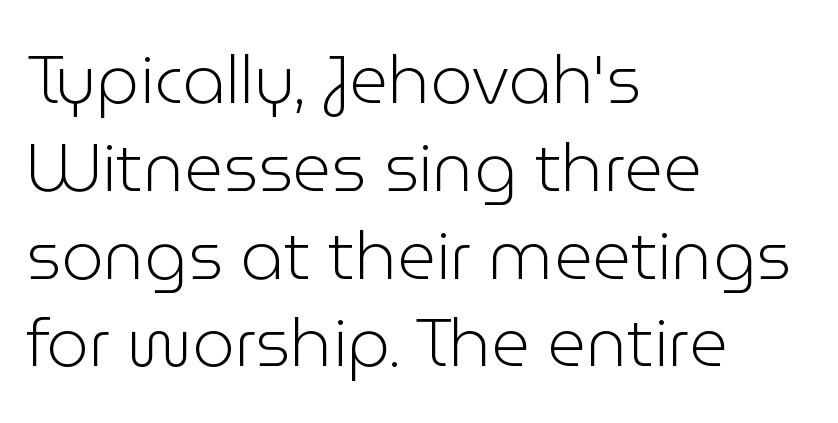
Plain, unruled lines of type. The rendering uses natural spacing where letterforms have individual widths. A typesetter would call this leading conventional body-copy spacing. One-word summary of the alignment: left. The cut favours lightness, reaching ordinary text weight at its darkest.
